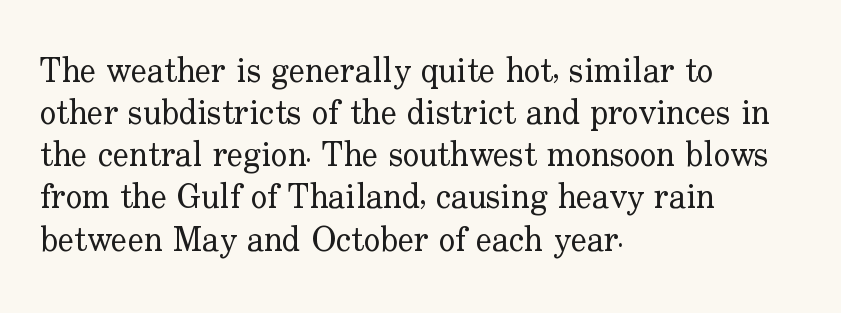
Q: Is the text bold? A: No.
Q: Is the text italic (slanted)? A: No, it is upright.
Q: Is the typeface a serif or a sans-serif typeface? A: Serif.
Q: Is the text underlined? A: No.
Q: How is the paragraph aligned? A: Left-aligned.
Q: Is the spacing between letters normal or unusually wide? A: Normal.
Q: Width (condensed, normal, or wide)? A: Normal.
Q: Stroke contrast? A: Low.
Q: x-height? A: Small.
Q: Monospaced? A: No.
